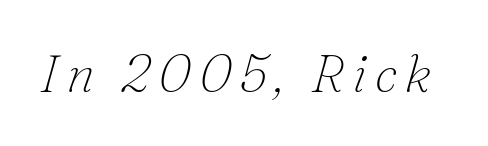
Letterform terminals end in serifs throughout the passage. Type without underlining. Think of a printed novel: that variable character pitch is what you see here. The letters look calm and open, with moderate or lighter stems.
